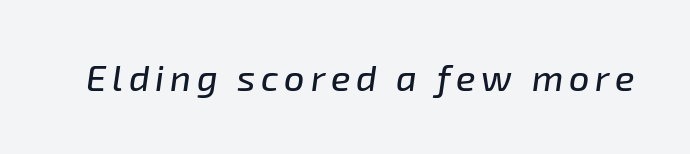
The passage shown is typed in a proportional face where columns would drift. Is the type slanted? Yes — the strokes lean at a clear angle. The words here are not underlined.
